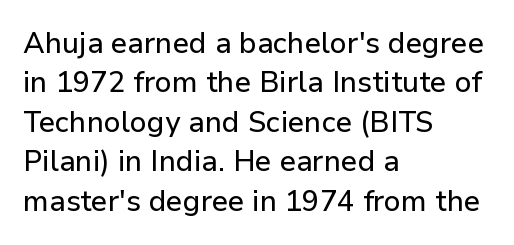
Q: Is the text italic (slanted)? A: No, it is upright.
Q: Is the typeface a serif or a sans-serif typeface? A: Sans-serif.
Q: Is the text underlined? A: No.
Q: How is the paragraph aligned? A: Left-aligned.
Q: Is the spacing between letters normal or unusually wide? A: Normal.
Q: Is the spacing between lines tight, normal or loose? A: Normal.
Q: Width (condensed, normal, or wide)? A: Normal.
Q: Stroke contrast? A: Low.
Q: x-height? A: Medium.
Q: Monospaced? A: No.
